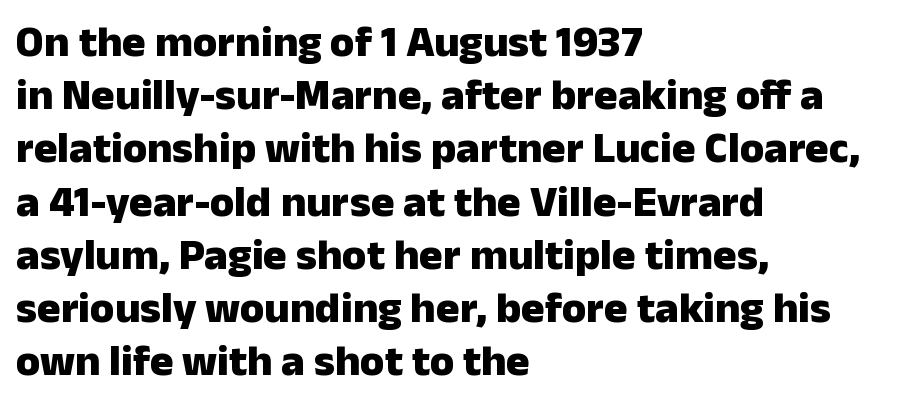
Q: Is the text bold? A: Yes.
Q: Is the text italic (slanted)? A: No, it is upright.
Q: Is the typeface a serif or a sans-serif typeface? A: Sans-serif.
Q: Is the text underlined? A: No.
Q: How is the paragraph aligned? A: Left-aligned.
Q: Is the spacing between letters normal or unusually wide? A: Normal.
Q: Width (condensed, normal, or wide)? A: Normal.
Q: Stroke contrast? A: Low.
Q: x-height? A: Medium.
Q: Monospaced? A: No.
